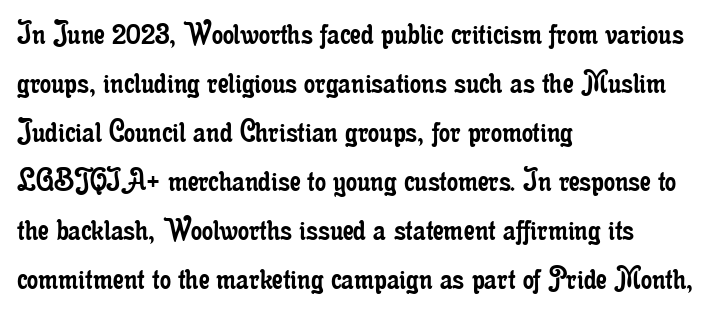
The strip under each line holds only bare page. Does the copy run flush right? No — it runs flush left. Here the glyphs are tracked normally, forming tight word shapes. Characters remain perfectly vertical along every line. Note the varied advance widths — an 'i' is clearly narrower than an 'm'.
